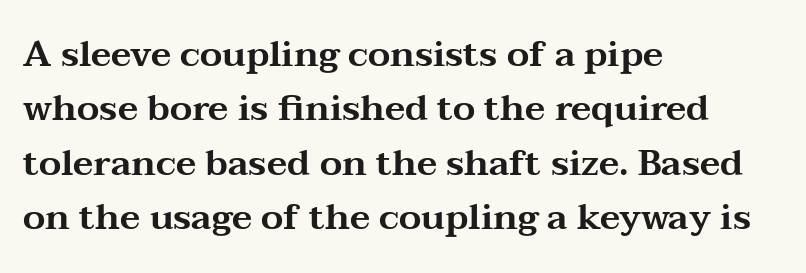
Letters rest on an invisible, unmarked baseline. The leading is moderate, giving the passage an even texture. Yep, those are serifs on the letters. Leftover space on each line is placed entirely after the last word. Tracking here is standard; glyphs follow each other at the usual distance. Note the varied advance widths — an 'i' is clearly narrower than an 'm'.
